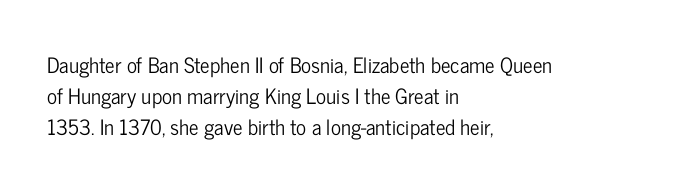
The image shows 21 px text type, upright; set left-aligned, normal line spacing (1.48x), normal letter spacing, not underlined.
